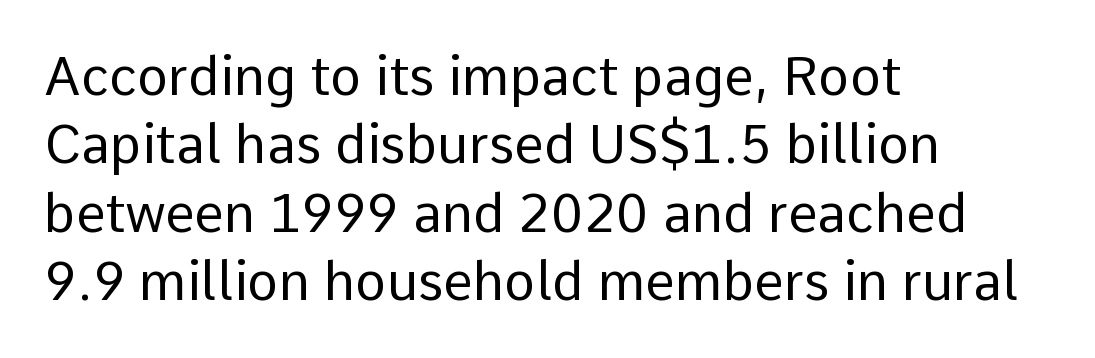
Q: Is the text bold? A: No.
Q: Is the text italic (slanted)? A: No, it is upright.
Q: Is the typeface a serif or a sans-serif typeface? A: Sans-serif.
Q: Is the text underlined? A: No.
Q: How is the paragraph aligned? A: Left-aligned.
Q: Is the spacing between letters normal or unusually wide? A: Normal.
Q: Is the spacing between lines tight, normal or loose? A: Normal.
Q: Width (condensed, normal, or wide)? A: Normal.
Q: Stroke contrast? A: Low.
Q: x-height? A: Medium.
Q: Monospaced? A: No.
